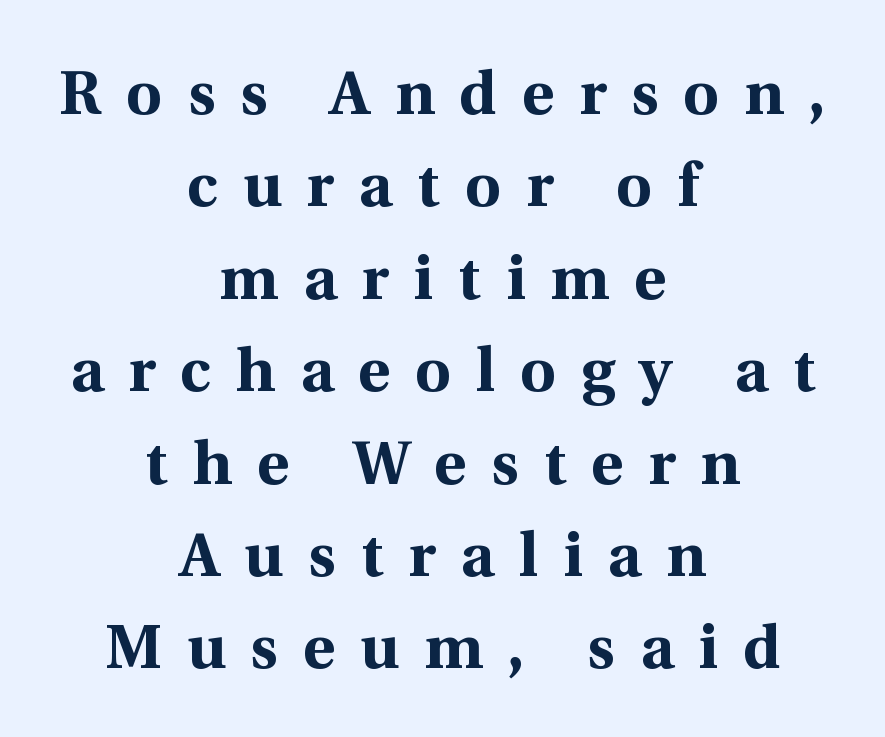
Q: Is the text bold? A: Yes.
Q: Is the text italic (slanted)? A: No, it is upright.
Q: Is the typeface a serif or a sans-serif typeface? A: Serif.
Q: Is the text underlined? A: No.
Q: How is the paragraph aligned? A: Centered.
Q: Is the spacing between letters normal or unusually wide? A: Unusually wide.
Q: Is the spacing between lines tight, normal or loose? A: Normal.
Q: Width (condensed, normal, or wide)? A: Normal.
Q: x-height? A: Medium.
Q: Monospaced? A: No.
